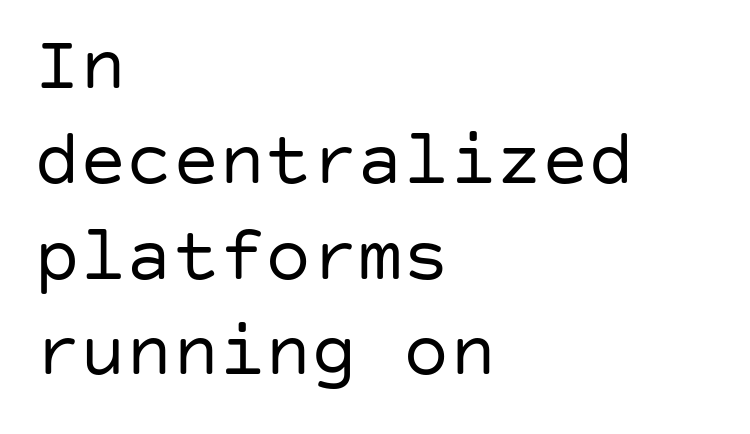
{"serif": "no", "italic": "no", "bold": "no", "weight": "regular", "width": "normal", "stroke_contrast": "low", "x_height": "large", "underline": "no", "align": "left", "line_spacing_ratio": 1.24, "letter_spacing": "normal", "letter_spacing_em": 0.0, "glyph_px": 77}
